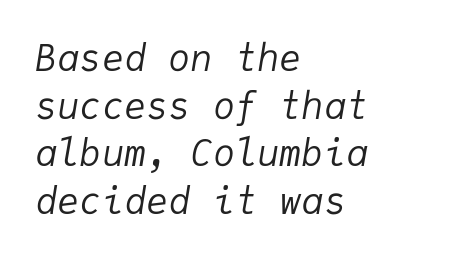
{"italic": "yes", "lean": "right", "slant_degrees": 9, "bold": "no", "weight": "regular", "width": "normal", "stroke_contrast": "low", "x_height": "medium", "monospaced": "yes", "underline": "no", "align": "left", "line_spacing": "normal", "line_spacing_ratio": 1.29, "letter_spacing": "normal", "letter_spacing_em": 0.0, "glyph_px": 37}
